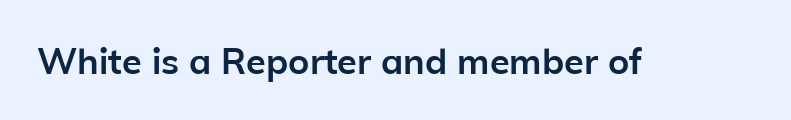
Stroke terminals: plain, sans-serif. Its strokes are broad and dark, the hallmark of bold type. Each letter keeps its own natural width here, so spacing adapts to shape. Spacing between characters is what you'd get straight out of the box.
